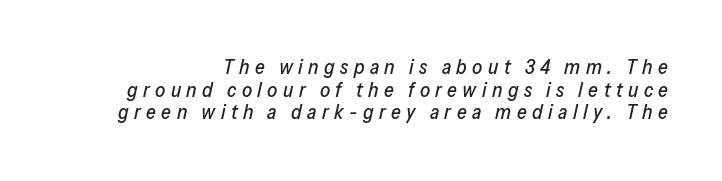
{"italic": "yes", "lean": "right", "slant_degrees": 13, "underline": "no", "line_spacing": "tight", "line_spacing_ratio": 1.13, "letter_spacing": "wide", "letter_spacing_em": 0.27, "glyph_px": 20}
